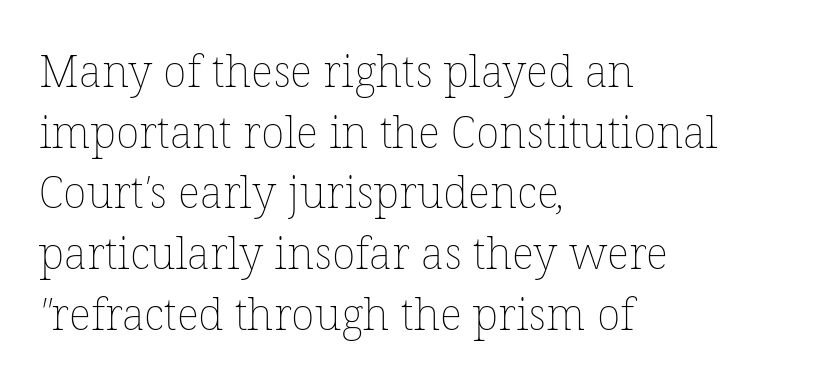
{"bold": "no", "weight": "thin", "width": "normal", "stroke_contrast": "low", "x_height": "medium", "monospaced": "no", "underline": "no", "align": "left", "line_spacing": "normal", "line_spacing_ratio": 1.38, "letter_spacing": "normal", "letter_spacing_em": 0.0, "glyph_px": 44}
